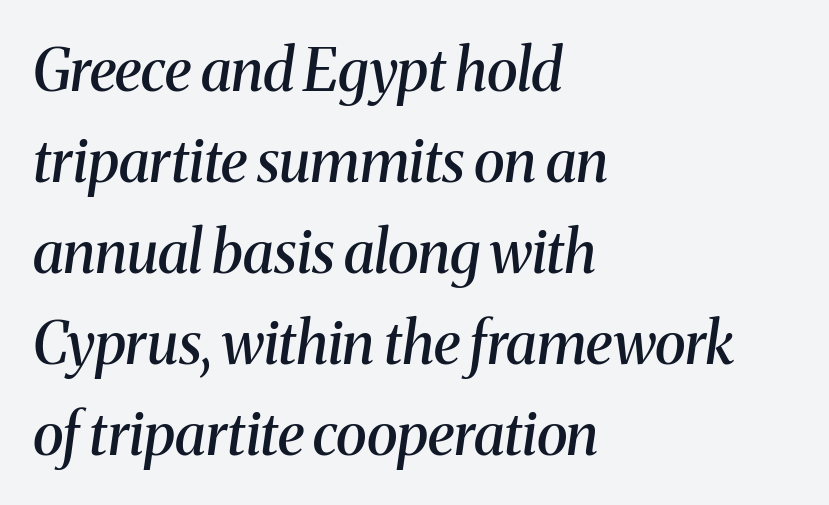
{"serif": "yes", "italic": "yes", "lean": "right", "slant_degrees": 8, "bold": "semi", "weight": "semibold", "width": "normal", "stroke_contrast": "medium", "x_height": "medium", "monospaced": "no", "underline": "no", "align": "left", "line_spacing": "normal", "line_spacing_ratio": 1.57, "letter_spacing": "normal", "letter_spacing_em": 0.0, "glyph_px": 58}
